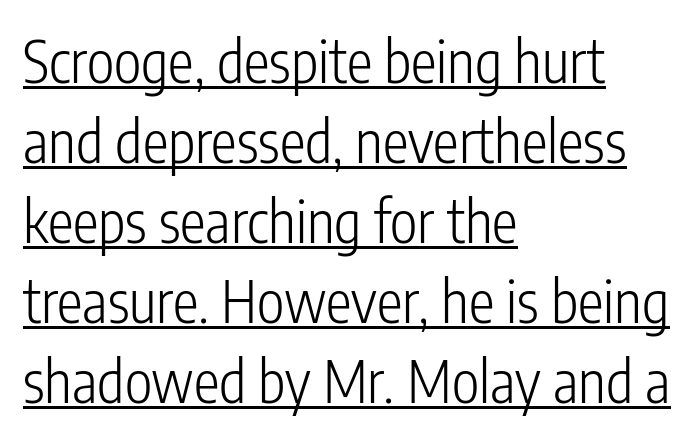
Is the letter spacing exaggerated? No — it looks like the ordinary default. Compared with typical paragraphs, the rows here are spaced about the same. The text block is weighted toward the left margin, trailing off unevenly rightward. A typesetter would mark this as roman, not italic. The rendering uses natural spacing where letterforms have individual widths.
